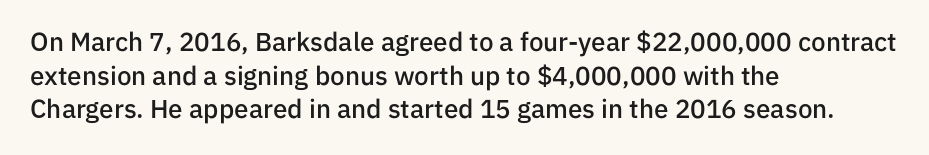
{"italic": "no", "bold": "semi", "underline": "no", "align": "left", "line_spacing": "normal", "line_spacing_ratio": 1.29, "letter_spacing": "normal", "letter_spacing_em": 0.0, "glyph_px": 26}
